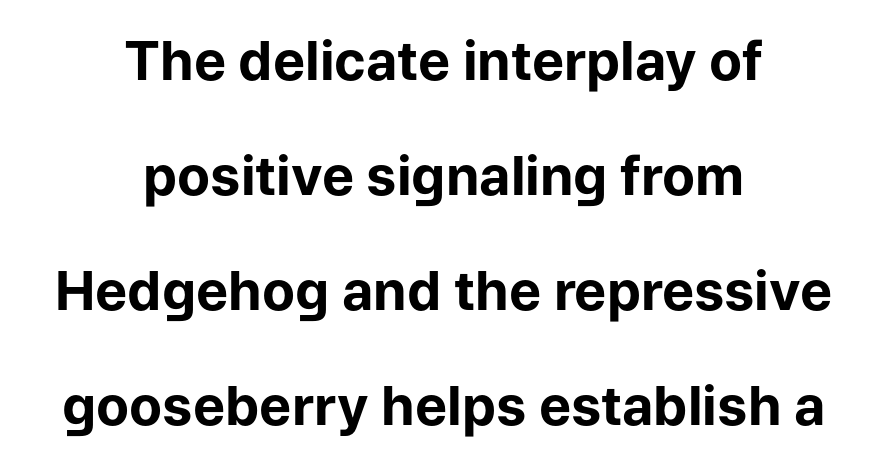
Q: Is the text bold? A: Yes.
Q: Is the text italic (slanted)? A: No, it is upright.
Q: Is the typeface a serif or a sans-serif typeface? A: Sans-serif.
Q: Is the text underlined? A: No.
Q: How is the paragraph aligned? A: Centered.
Q: Is the spacing between letters normal or unusually wide? A: Normal.
Q: Is the spacing between lines tight, normal or loose? A: Loose.
Q: Width (condensed, normal, or wide)? A: Normal.
Q: Stroke contrast? A: Low.
Q: x-height? A: Medium.
Q: Monospaced? A: No.
